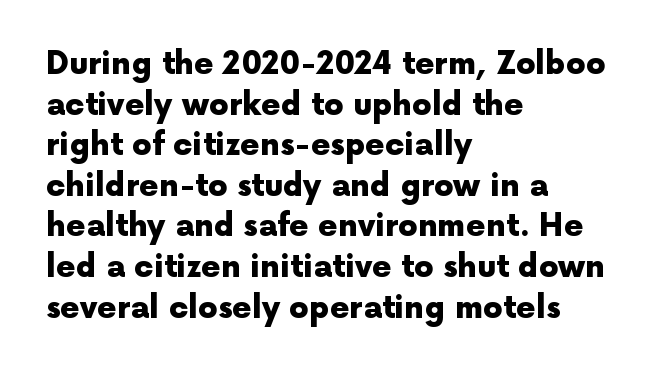
Q: Is the text bold? A: Yes.
Q: Is the text italic (slanted)? A: No, it is upright.
Q: Is the typeface a serif or a sans-serif typeface? A: Sans-serif.
Q: Is the text underlined? A: No.
Q: How is the paragraph aligned? A: Left-aligned.
Q: Is the spacing between letters normal or unusually wide? A: Normal.
Q: Is the spacing between lines tight, normal or loose? A: Normal.
Q: Width (condensed, normal, or wide)? A: Normal.
Q: x-height? A: Medium.
Q: Monospaced? A: No.
